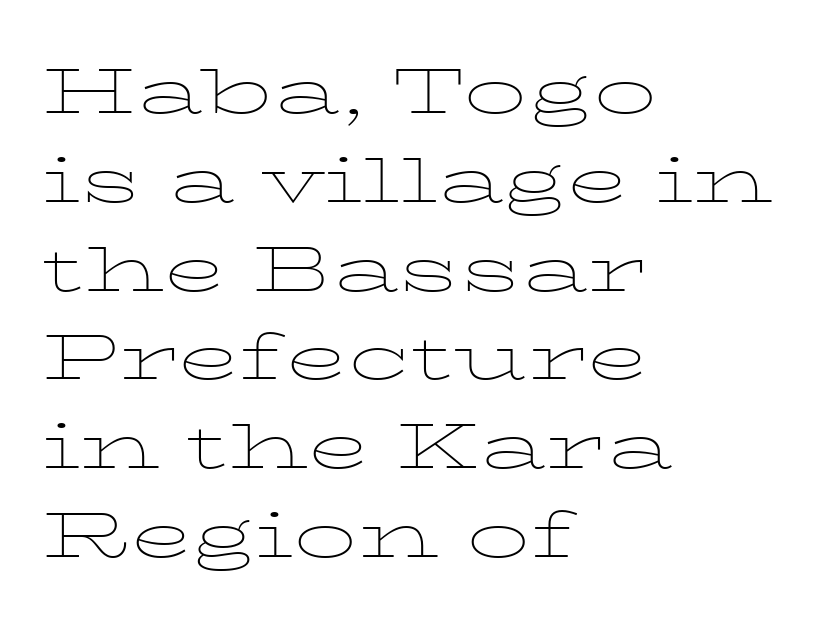
The image shows 63 px thin, wide serif type, upright; set left-aligned, normal line spacing (1.41x), normal letter spacing, not underlined; low stroke contrast and a medium x-height.
